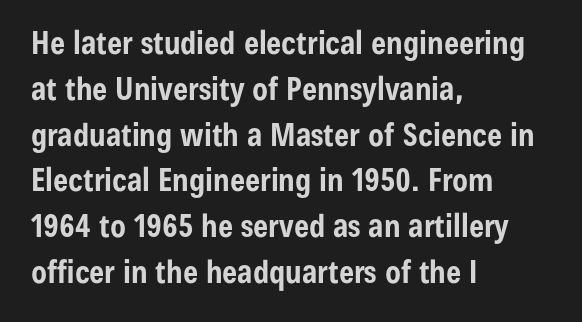
You could not count columns in this text — the font is proportionally spaced. Anything drawn beneath the words? Only blank space. The lettering stays uniformly vertical, giving the passage a roman look. If you drew a ruler down the left edge, every line would touch it. Glyph-to-glyph distance matches everyday printed text.
